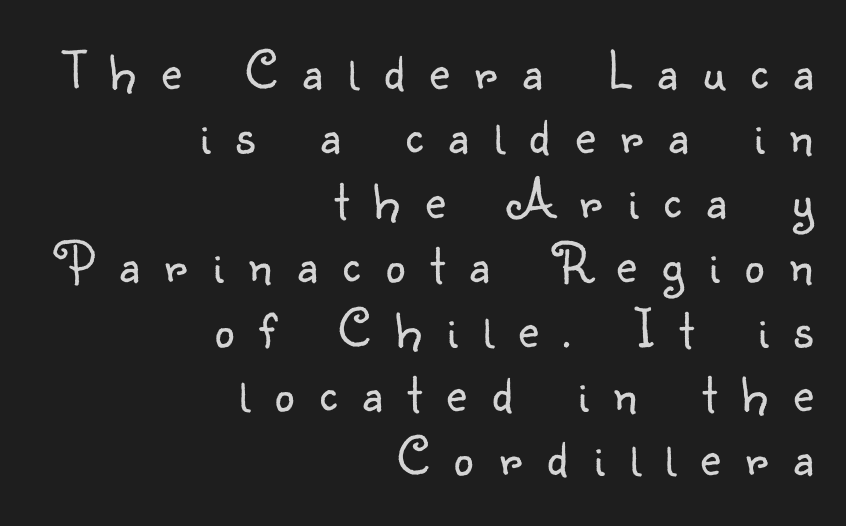
A light-to-regular cut is what we see here. Is this a fixed-width face? No — the glyphs have proportional, varying widths. This rendering employs a face without finishing strokes, i.e., a sans-serif. Someone cranked the tracking dial way up on this one.
